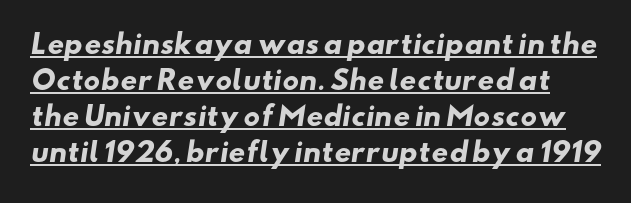
Q: Is the text bold? A: Yes.
Q: Is the text underlined? A: Yes.
Q: Is the spacing between letters normal or unusually wide? A: Normal.
Q: Is the spacing between lines tight, normal or loose? A: Normal.
